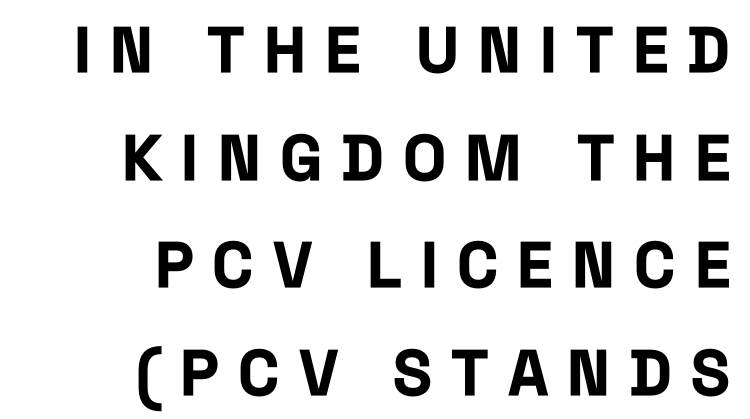
The axis of the letterforms is exactly vertical. Does extra space separate the letters? Yes, quite a lot of it. The ragged edge is on the left, which tells us the setting is flush right. Is the type bold? Yes — the strokes are clearly thick and heavy. The lines sit at an ordinary, default distance from one another. Do the characters align in a grid? No, the font is proportional.
